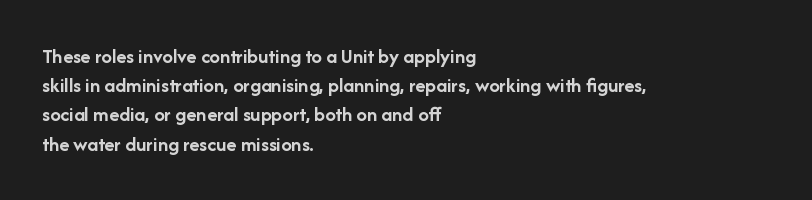
Q: Is the text bold? A: Yes.
Q: Is the text italic (slanted)? A: No, it is upright.
Q: Is the text underlined? A: No.
Q: How is the paragraph aligned? A: Left-aligned.
Q: Is the spacing between letters normal or unusually wide? A: Normal.
Q: Is the spacing between lines tight, normal or loose? A: Normal.
